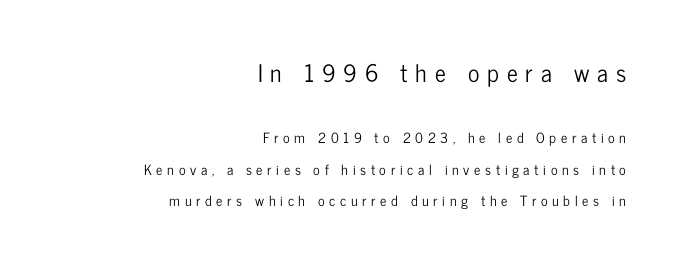
{"italic": "no", "underline": "no", "align": "right", "line_spacing": "loose", "line_spacing_ratio": 2.25, "letter_spacing": "wide", "letter_spacing_em": 0.33, "larger_block": "first", "size_ratio": 1.71, "glyph_px": 24}
